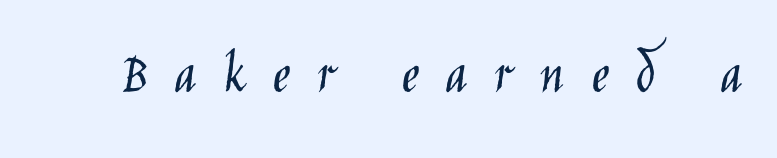
Q: Is the text bold? A: No.
Q: Is the text italic (slanted)? A: Yes.
Q: Is the typeface a serif or a sans-serif typeface? A: Sans-serif.
Q: Is the text underlined? A: No.
Q: Is the spacing between letters normal or unusually wide? A: Unusually wide.
Q: Width (condensed, normal, or wide)? A: Condensed.
Q: Stroke contrast? A: Low.
Q: x-height? A: Large.
Q: Monospaced? A: No.
